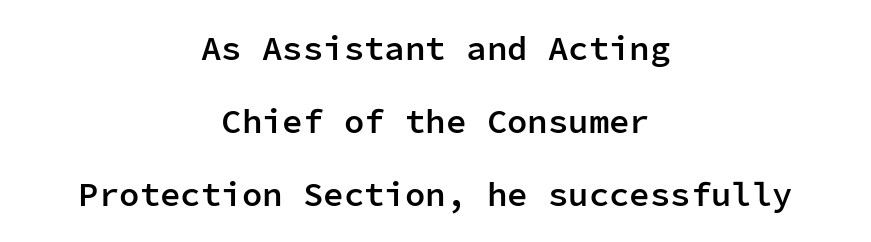
To sum up the face: it is a sans, with no serifs. The letters sit at their default tracking, neither squeezed nor spread. Monospaced: the letters line up in strict vertical columns. Both edges are ragged and mirror each other, which tells us the setting is centered. The lines are spread far apart with generous leading.
